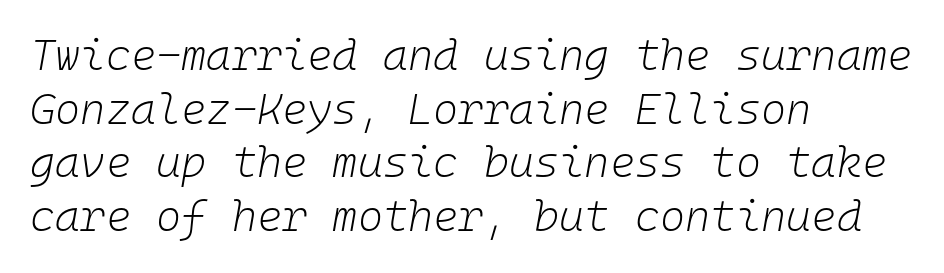
Q: Is the text bold? A: No.
Q: Is the text italic (slanted)? A: Yes, it leans right by about 10 degrees.
Q: Is the text underlined? A: No.
Q: How is the paragraph aligned? A: Left-aligned.
Q: Is the spacing between letters normal or unusually wide? A: Normal.
Q: Is the spacing between lines tight, normal or loose? A: Normal.
Q: Width (condensed, normal, or wide)? A: Normal.
Q: Stroke contrast? A: Low.
Q: x-height? A: Medium.
Q: Monospaced? A: Yes.
